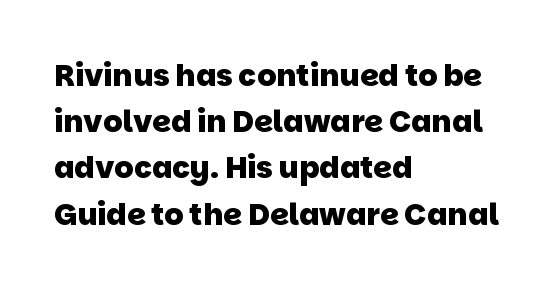
Q: Is the text bold? A: Yes.
Q: Is the typeface a serif or a sans-serif typeface? A: Sans-serif.
Q: Is the text underlined? A: No.
Q: How is the paragraph aligned? A: Left-aligned.
Q: Is the spacing between letters normal or unusually wide? A: Normal.
Q: Is the spacing between lines tight, normal or loose? A: Normal.
Q: Width (condensed, normal, or wide)? A: Normal.
Q: Stroke contrast? A: Low.
Q: x-height? A: Large.
Q: Monospaced? A: No.
